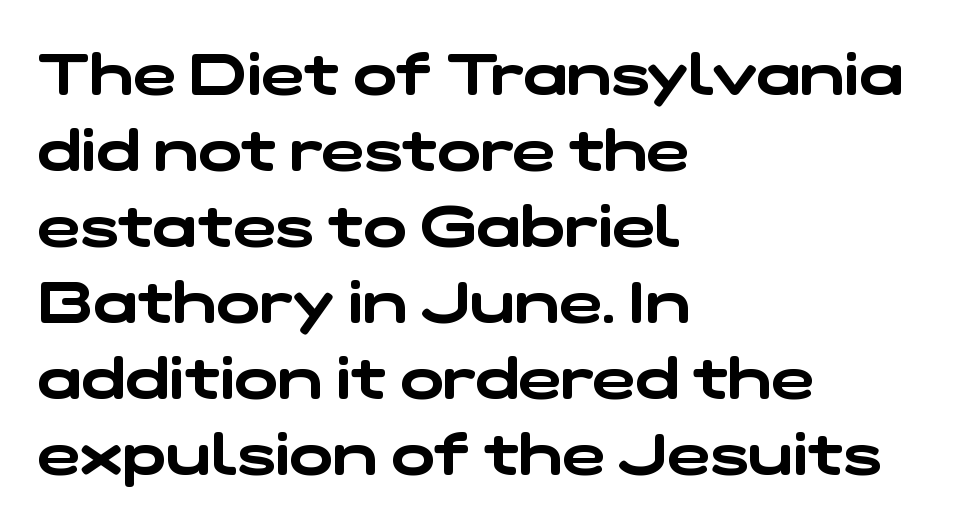
Q: Is the typeface a serif or a sans-serif typeface? A: Sans-serif.
Q: Is the text underlined? A: No.
Q: How is the paragraph aligned? A: Left-aligned.
Q: Is the spacing between letters normal or unusually wide? A: Normal.
Q: Is the spacing between lines tight, normal or loose? A: Normal.
Q: Width (condensed, normal, or wide)? A: Wide.
Q: Stroke contrast? A: Low.
Q: x-height? A: Medium.
Q: Monospaced? A: No.
